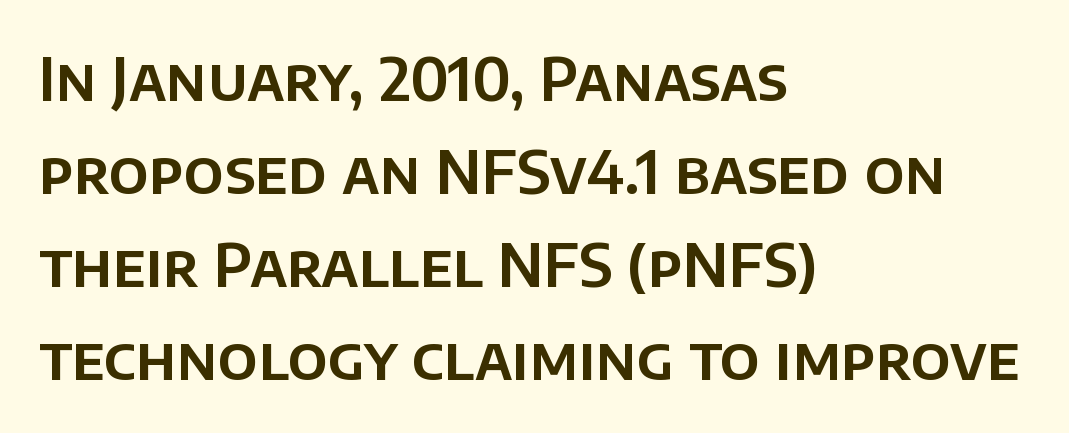
{"serif": "no", "italic": "no", "width": "normal", "stroke_contrast": "low", "x_height": "large", "monospaced": "no", "underline": "no", "align": "left", "line_spacing": "normal", "line_spacing_ratio": 1.55, "letter_spacing": "normal", "letter_spacing_em": 0.0, "glyph_px": 60}
